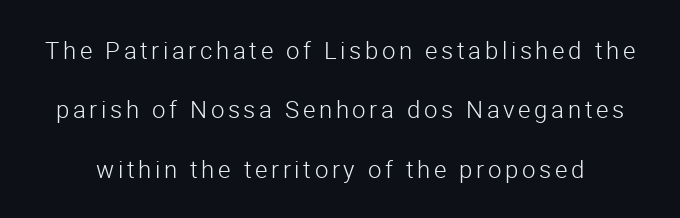
Counters stay open thanks to moderate or lighter strokes. Decoration check: the copy has no underline. Notice the wide empty band between every row — that's loose leading. It's the straight-up-and-down kind of type.
